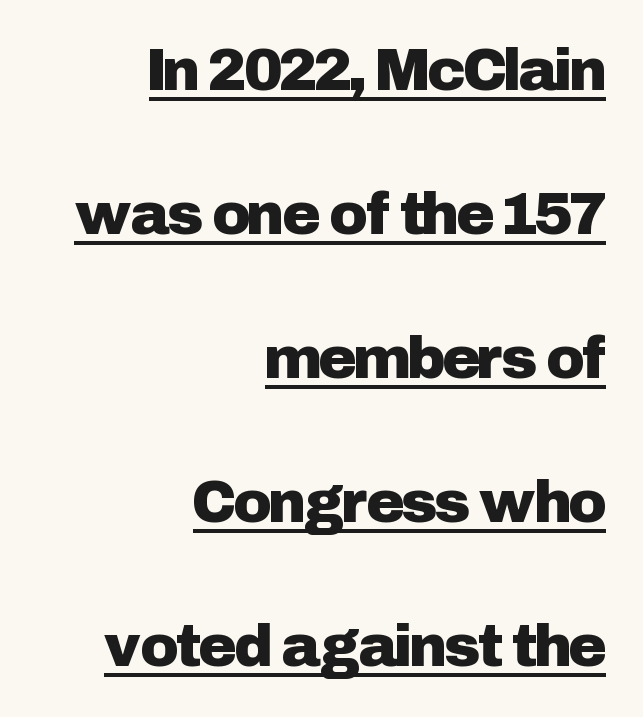
Q: Is the text italic (slanted)? A: No, it is upright.
Q: Is the typeface a serif or a sans-serif typeface? A: Sans-serif.
Q: Is the text underlined? A: Yes.
Q: How is the paragraph aligned? A: Right-aligned.
Q: Is the spacing between letters normal or unusually wide? A: Normal.
Q: Is the spacing between lines tight, normal or loose? A: Loose.
Q: Width (condensed, normal, or wide)? A: Normal.
Q: Stroke contrast? A: Low.
Q: x-height? A: Medium.
Q: Monospaced? A: No.
